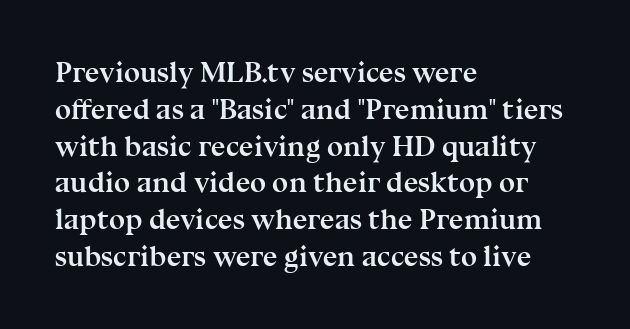
The image shows 29 px semibold serif type, upright; set left-aligned, normal line spacing (1.27x), normal letter spacing, not underlined; medium stroke contrast and a medium x-height.
